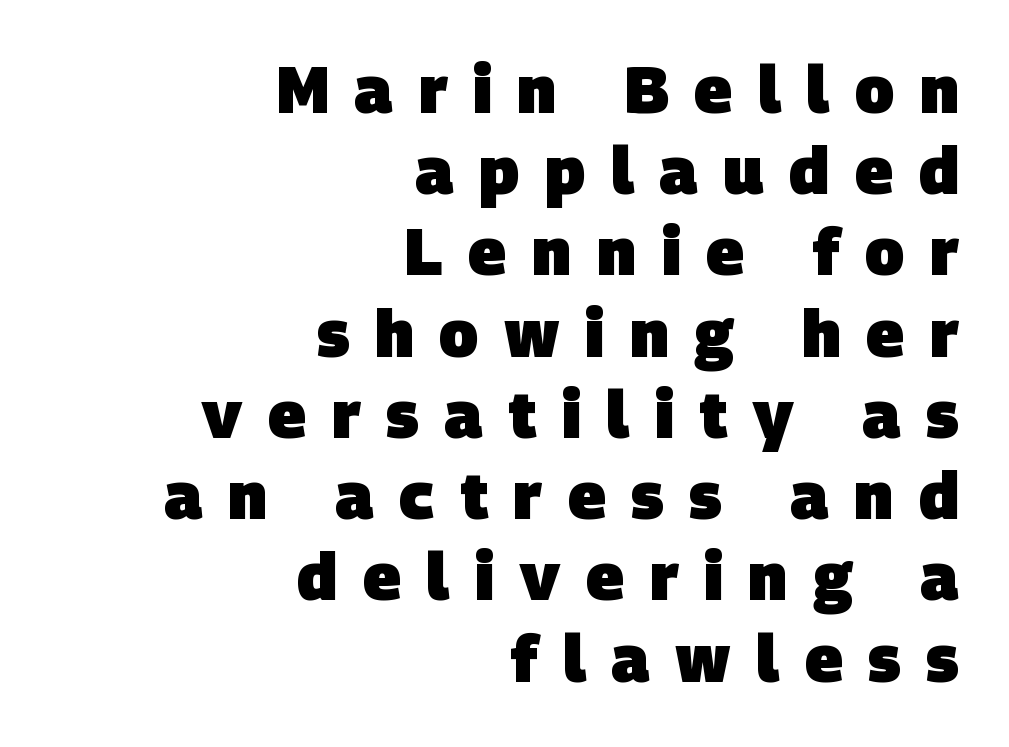
The image shows 65 px heavy sans-serif type; set right-aligned, normal line spacing (1.25x), unusually wide letter spacing (+0.39 em), not underlined; low stroke contrast and a large x-height.
